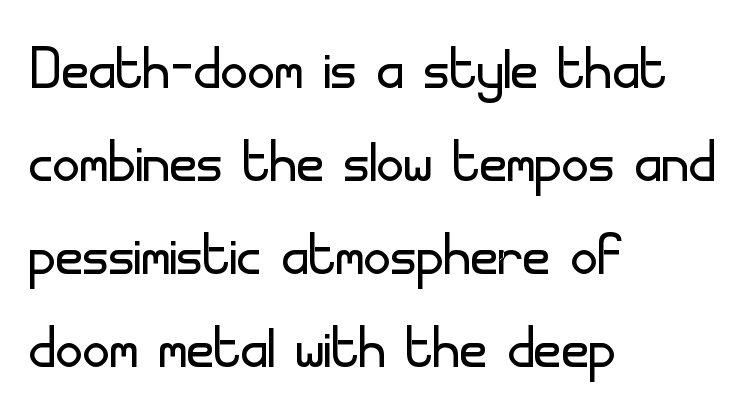
The image shows 75 px light sans-serif type, upright; set left-aligned, line spacing 1.24x, normal letter spacing, not underlined; low stroke contrast and a small x-height.
